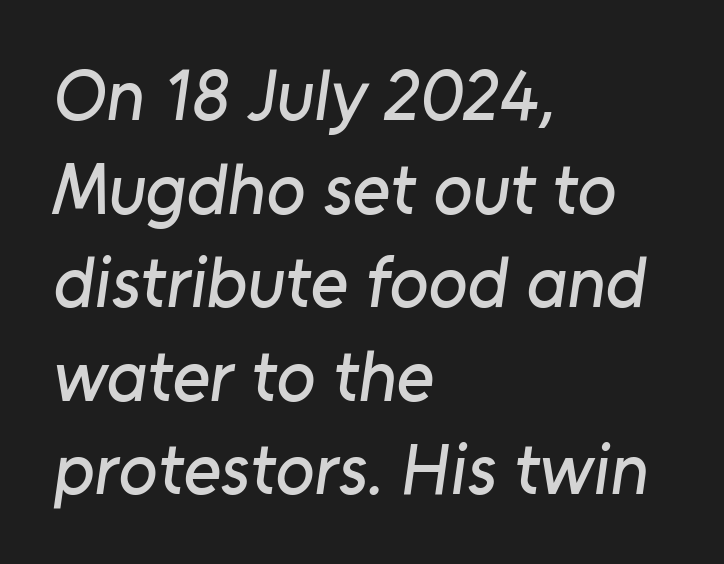
The image shows 72 px sans-serif type; set left-aligned, normal line spacing (1.3x), normal letter spacing, not underlined; low stroke contrast and a medium x-height.
